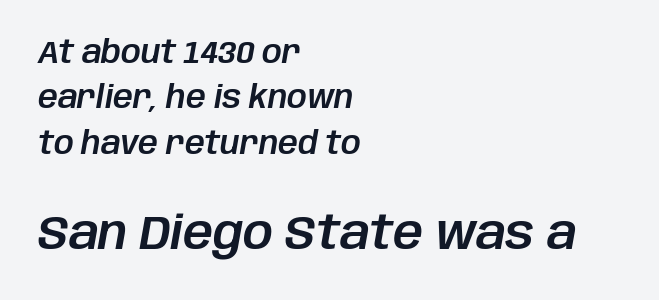
The image shows 47 px text type, italic (leaning right); set left-aligned, normal line spacing (1.46x), normal letter spacing, not underlined; the second (bottom) block is 1.52x larger; low stroke contrast and a large x-height.
